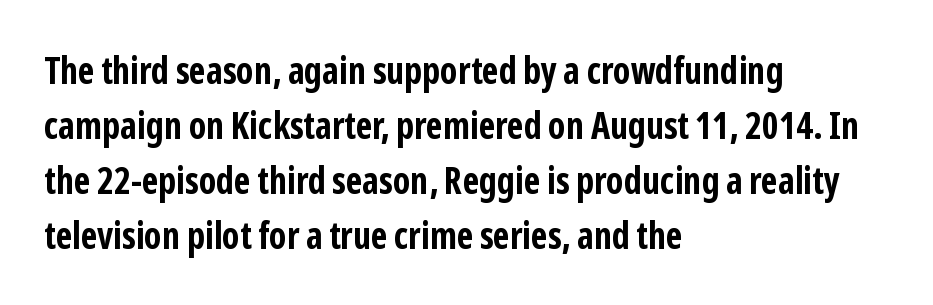
Q: Is the text bold? A: Yes.
Q: Is the text italic (slanted)? A: No, it is upright.
Q: Is the typeface a serif or a sans-serif typeface? A: Sans-serif.
Q: Is the text underlined? A: No.
Q: How is the paragraph aligned? A: Left-aligned.
Q: Is the spacing between letters normal or unusually wide? A: Normal.
Q: Is the spacing between lines tight, normal or loose? A: Normal.
Q: Width (condensed, normal, or wide)? A: Condensed.
Q: Stroke contrast? A: Low.
Q: x-height? A: Medium.
Q: Monospaced? A: No.
